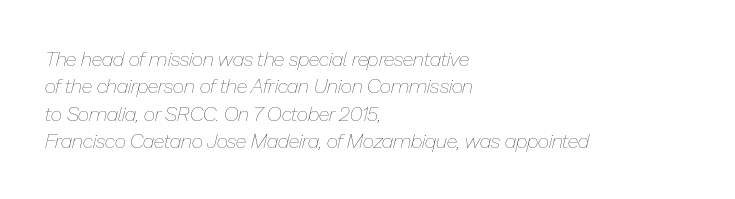
Q: Is the text bold? A: No.
Q: Is the text italic (slanted)? A: Yes, it leans right by about 13 degrees.
Q: Is the text underlined? A: No.
Q: How is the paragraph aligned? A: Left-aligned.
Q: Is the spacing between letters normal or unusually wide? A: Normal.
Q: Is the spacing between lines tight, normal or loose? A: Normal.
